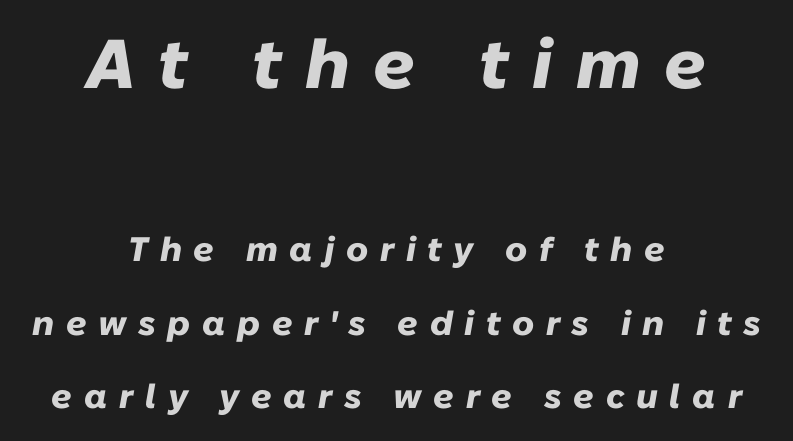
{"italic": "yes", "lean": "right", "slant_degrees": 10, "bold": "yes", "weight": "heavy", "width": "normal", "stroke_contrast": "low", "x_height": "medium", "monospaced": "no", "underline": "no", "align": "center", "line_spacing": "loose", "line_spacing_ratio": 2.17, "letter_spacing": "wide", "letter_spacing_em": 0.34, "larger_block": "first", "size_ratio": 2.03, "glyph_px": 69}
